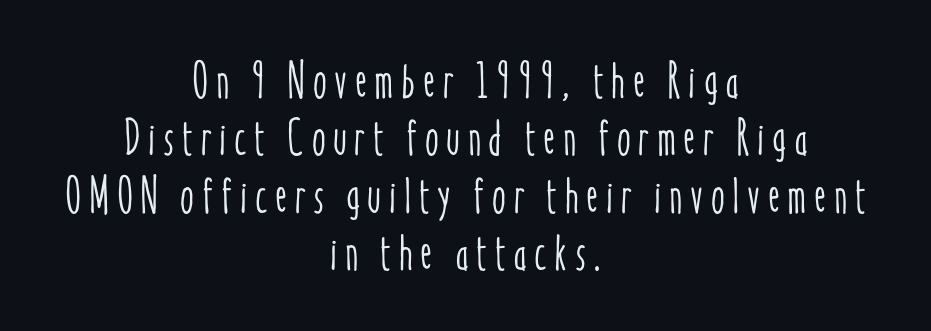
Caption: multi-line text, centered on the measure. The glyphs are unaccompanied by any horizontal stroke below them. These lines are rendered in a variable-pitch font. Unlike italic type, these characters show no tilt at all.
